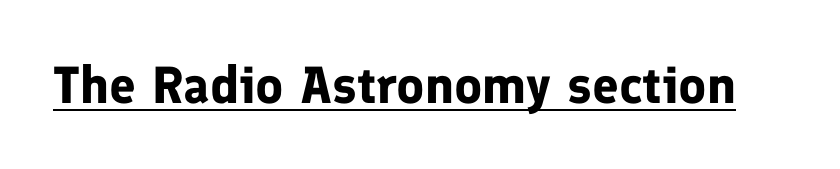
The image shows 52 px bold sans-serif type, upright; set normal letter spacing, underlined; low stroke contrast and a medium x-height.
